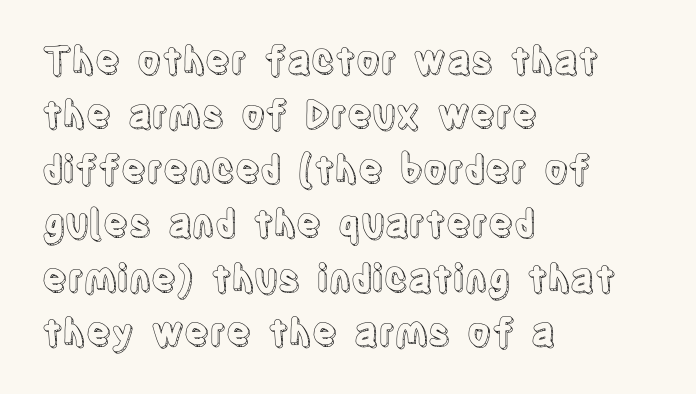
Q: Is the text italic (slanted)? A: No, it is upright.
Q: Is the text underlined? A: No.
Q: How is the paragraph aligned? A: Left-aligned.
Q: Is the spacing between letters normal or unusually wide? A: Normal.
Q: Is the spacing between lines tight, normal or loose? A: Normal.
Q: Width (condensed, normal, or wide)? A: Condensed.
Q: x-height? A: Large.
Q: Monospaced? A: No.
